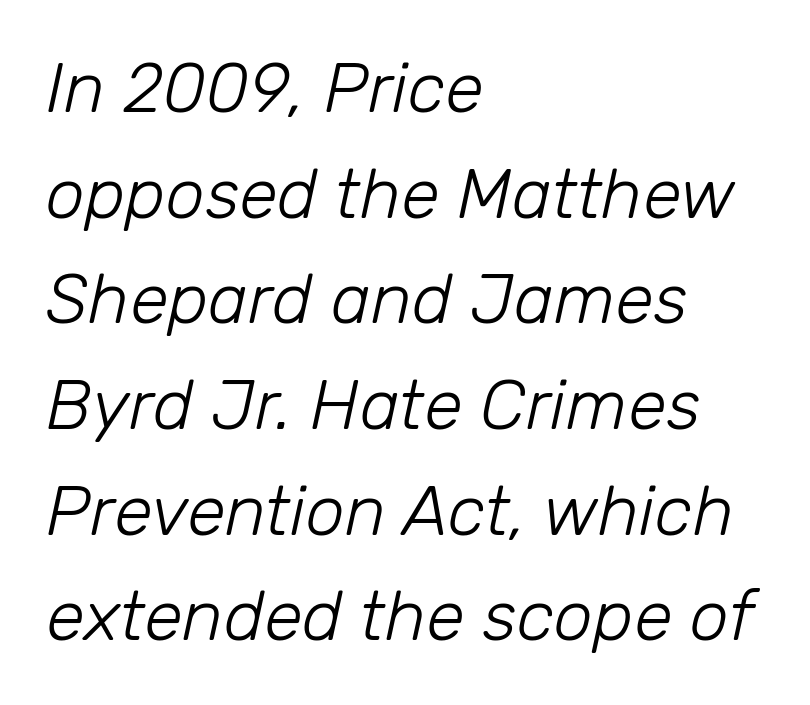
Descenders are the only things crossing below the line. The font sits on the lighter half of the weight spectrum, regular included. The face used here has a pronounced slope to its letters. Nobody touched the tracking dial on this one. Teacher's note: observe the even left margin — that is flush-left alignment. Evenly set lines give the paragraph a standard silhouette.
